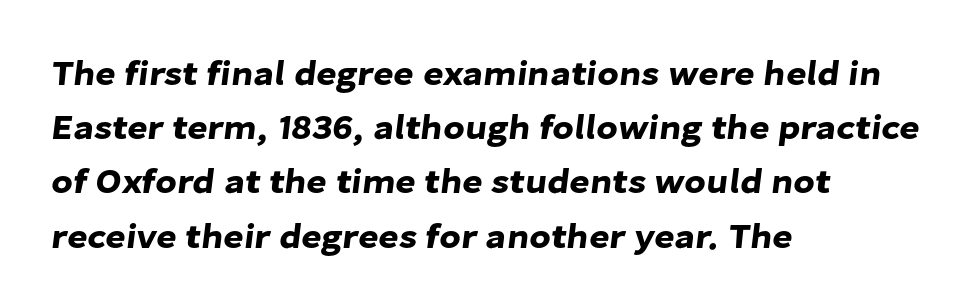
The image shows 35 px sans-serif type; set left-aligned, normal line spacing (1.55x), normal letter spacing, not underlined; low stroke contrast and a medium x-height.
